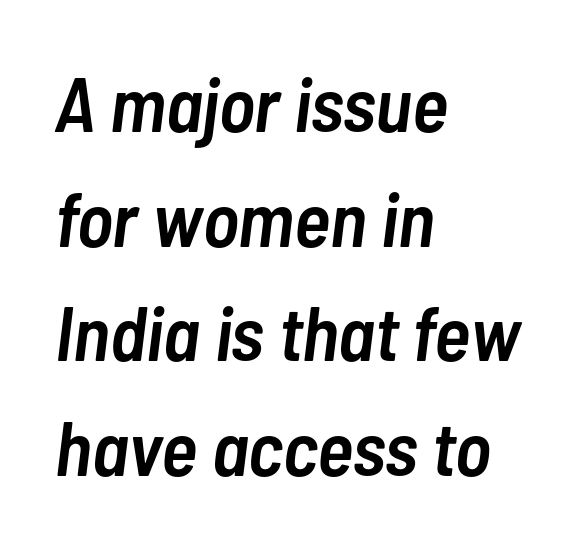
{"italic": "yes", "lean": "right", "slant_degrees": 7, "bold": "semi", "weight": "semibold", "width": "condensed", "stroke_contrast": "low", "x_height": "medium", "monospaced": "no", "underline": "no", "align": "left", "line_spacing": "normal", "line_spacing_ratio": 1.49, "letter_spacing": "normal", "letter_spacing_em": 0.0, "glyph_px": 77}
